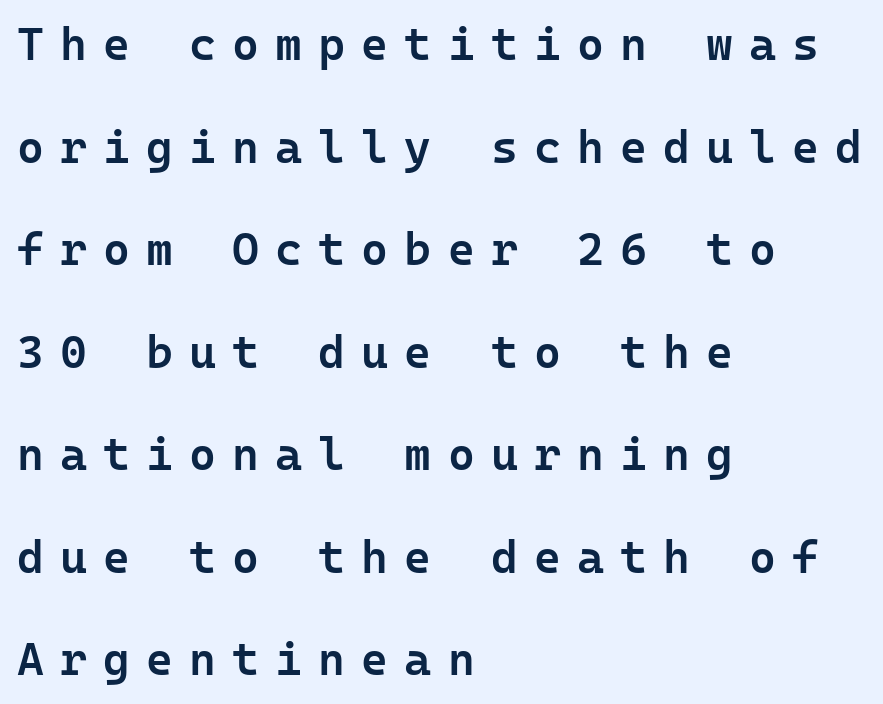
Horizontally, the lines are justified to the leading edge only. Rendered with straight, roman letterforms. Here the glyphs are tracked loosely, breaking word shapes into spaced letters. The leading is generous, giving the passage an open texture. The passage shown is not underscored anywhere. Look at the bottom of the vertical strokes: they stop flat, with no serifs.
